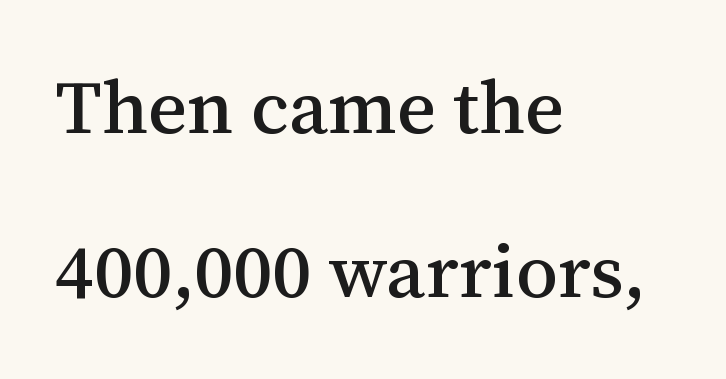
{"serif": "yes", "italic": "no", "width": "normal", "stroke_contrast": "medium", "x_height": "medium", "monospaced": "no", "underline": "no", "align": "left", "line_spacing": "loose", "line_spacing_ratio": 2.19, "letter_spacing": "normal", "letter_spacing_em": 0.0, "glyph_px": 75}
